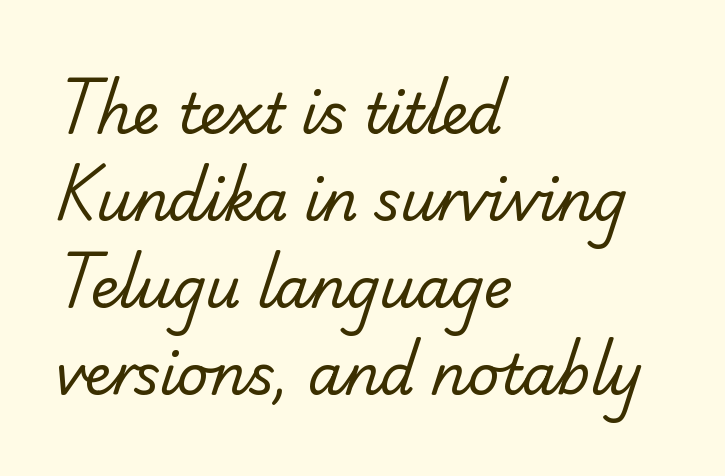
The image shows 55 px regular-weight sans-serif type; set left-aligned, normal line spacing (1.58x), normal letter spacing, not underlined; low stroke contrast and a small x-height.
